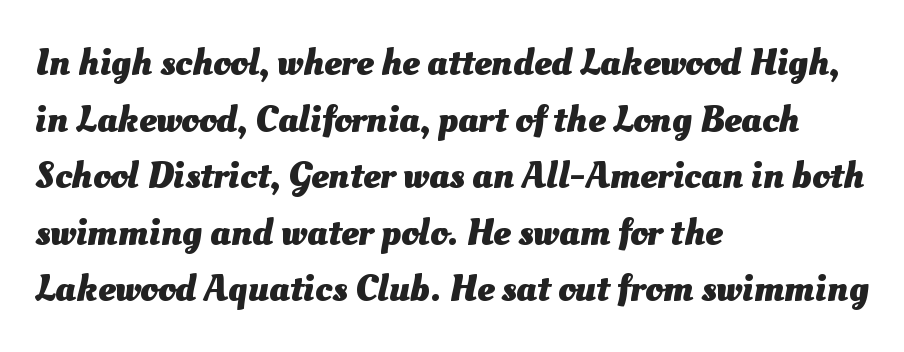
Q: Is the text bold? A: Yes.
Q: Is the text underlined? A: No.
Q: How is the paragraph aligned? A: Left-aligned.
Q: Is the spacing between letters normal or unusually wide? A: Normal.
Q: Is the spacing between lines tight, normal or loose? A: Normal.
Q: Width (condensed, normal, or wide)? A: Normal.
Q: Stroke contrast? A: Medium.
Q: x-height? A: Small.
Q: Monospaced? A: No.
